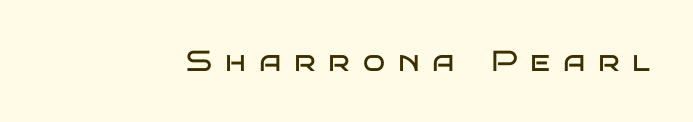
Q: Is the text bold? A: No.
Q: Is the text italic (slanted)? A: No, it is upright.
Q: Is the typeface a serif or a sans-serif typeface? A: Sans-serif.
Q: Is the text underlined? A: No.
Q: Is the spacing between letters normal or unusually wide? A: Unusually wide.
Q: Width (condensed, normal, or wide)? A: Wide.
Q: Stroke contrast? A: Low.
Q: x-height? A: Large.
Q: Monospaced? A: No.
